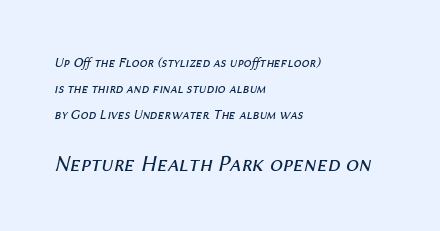
{"italic": "yes", "lean": "right", "slant_degrees": 12, "bold": "no", "underline": "no", "align": "left", "line_spacing_ratio": 1.84, "letter_spacing": "normal", "letter_spacing_em": 0.0, "larger_block": "second", "size_ratio": 1.64, "glyph_px": 23}
